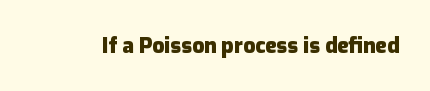
The letterforms sit shoulder to shoulder at normal distance. These lines were composed using upright roman letters. Check the space under the baseline: it is left empty. The sample has been set heavy, in full bold.
